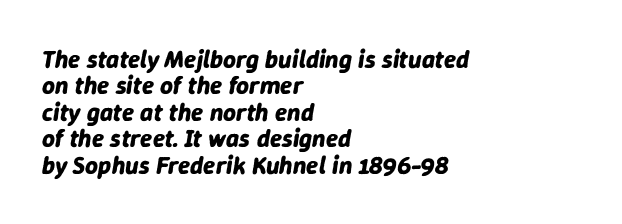
{"italic": "yes", "lean": "right", "slant_degrees": 9, "bold": "yes", "underline": "no", "align": "left", "line_spacing": "tight", "line_spacing_ratio": 1.06, "letter_spacing": "normal", "letter_spacing_em": 0.0, "glyph_px": 25}
